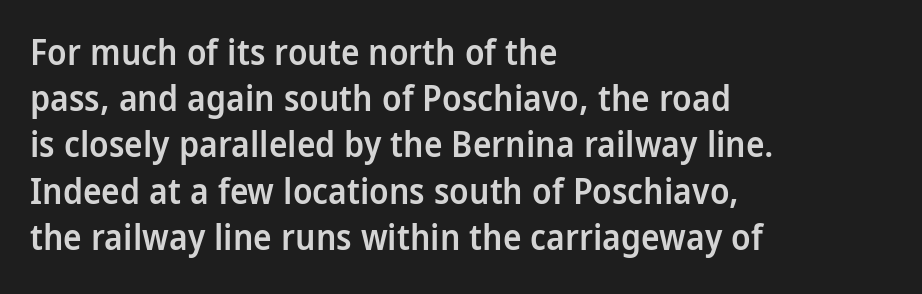
{"serif": "no", "italic": "no", "bold": "semi", "weight": "semibold", "width": "condensed", "stroke_contrast": "low", "x_height": "large", "monospaced": "no", "underline": "no", "align": "left", "line_spacing": "normal", "line_spacing_ratio": 1.32, "letter_spacing": "normal", "letter_spacing_em": 0.0, "glyph_px": 35}
